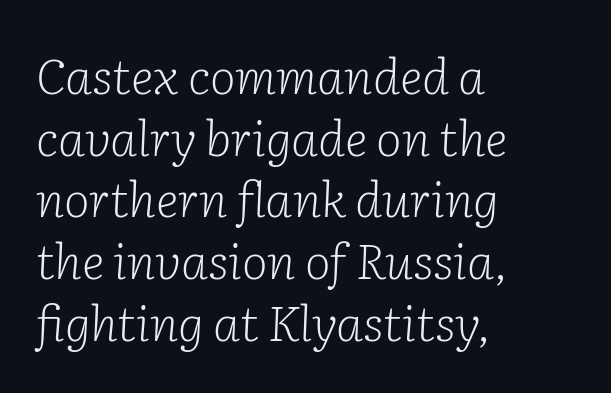
The face used here is proportionally spaced, like ordinary book or web type. Compared with a typical body face, this is equally light or lighter still. This sample uses an oblique cut, with every glyph tilted off the vertical. Font category for this specimen: serif. Teacher's note: observe the even left margin — that is flush-left alignment.
